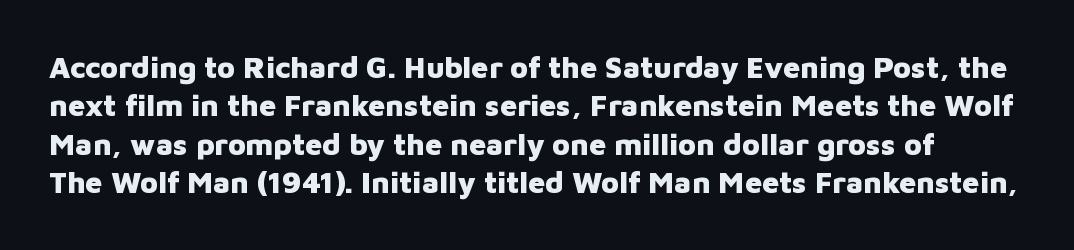
Q: Is the text bold? A: Yes.
Q: Is the text italic (slanted)? A: No, it is upright.
Q: Is the typeface a serif or a sans-serif typeface? A: Sans-serif.
Q: Is the text underlined? A: No.
Q: Is the spacing between letters normal or unusually wide? A: Normal.
Q: Is the spacing between lines tight, normal or loose? A: Normal.
Q: Width (condensed, normal, or wide)? A: Normal.
Q: Stroke contrast? A: Low.
Q: x-height? A: Medium.
Q: Monospaced? A: No.
